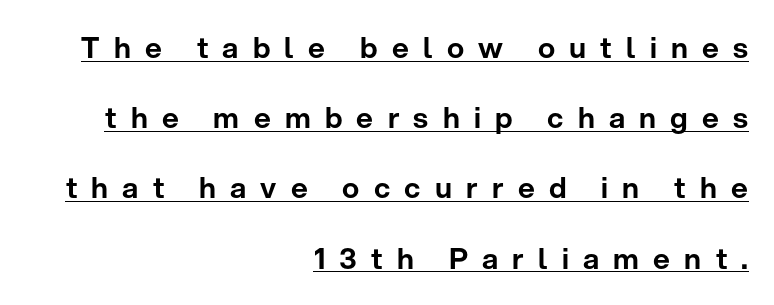
Each new line begins a long way beneath the previous one. Spacing between characters has been opened up far beyond the box default. All the whitespace from short lines collects on the left. These characters rest on top of a visible drawn line.
